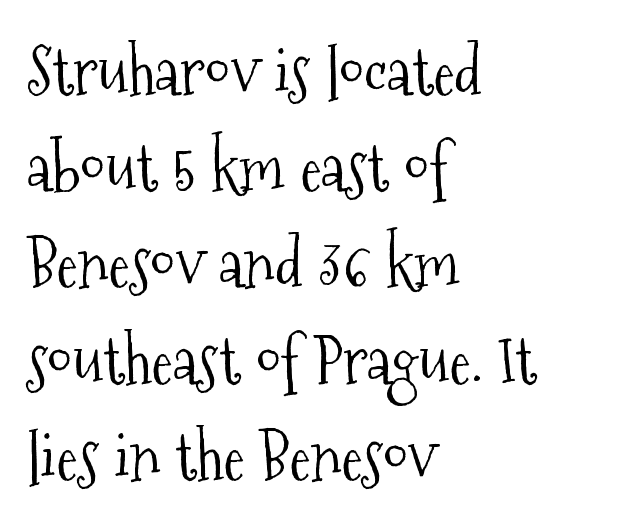
These lines are set flush left with a ragged right edge. Character widths vary here, with narrow letters taking less room than wide ones. Successive baselines arrive at the customary interval. You can tell from the footed stems that serif type was used. Plain, unruled lines of type.
